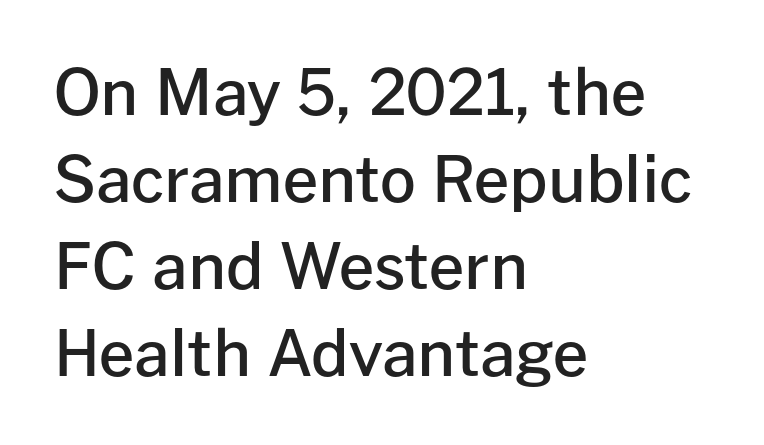
The image shows 63 px semibold sans-serif type, upright; set left-aligned, normal line spacing (1.38x), normal letter spacing, not underlined; low stroke contrast and a medium x-height.
